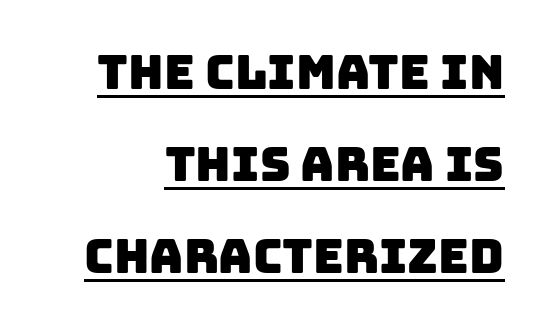
Q: Is the typeface a serif or a sans-serif typeface? A: Sans-serif.
Q: Is the text underlined? A: Yes.
Q: Is the spacing between letters normal or unusually wide? A: Normal.
Q: Is the spacing between lines tight, normal or loose? A: Loose.
Q: Width (condensed, normal, or wide)? A: Normal.
Q: Stroke contrast? A: Low.
Q: x-height? A: Large.
Q: Monospaced? A: No.
